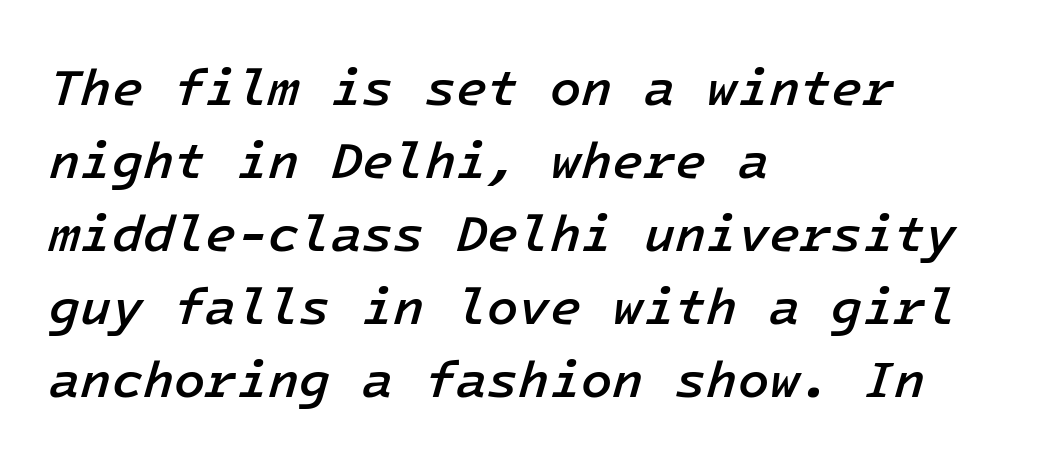
Look at the tracking — it's just the regular setting, nothing added. The space directly below the letters is spotless. Tall strokes in this sample are angled rather than plumb. Short and long lines alike share a common starting point at left.
